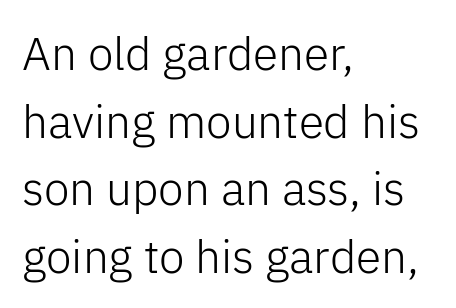
The gaps between neighbouring characters are ordinary and unremarkable. The gap between lines stays unmarked. Nope, not italic — everything's standing straight. A typesetter would label this face a sans. This reads as an unemphasized weight, regular at the heaviest. Baseline-to-baseline distance is the conventional proportion of letter height.
